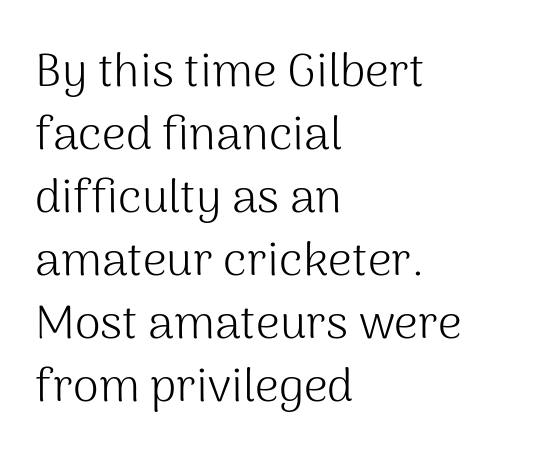
The image shows 47 px light sans-serif type, upright; set left-aligned, normal line spacing (1.34x), normal letter spacing, not underlined; medium stroke contrast and a medium x-height.
